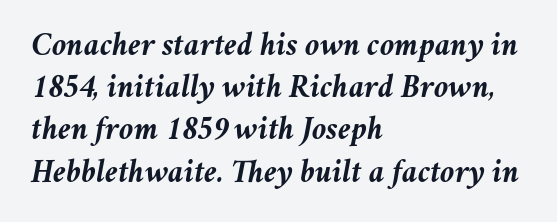
{"italic": "yes", "lean": "right", "slant_degrees": 11, "bold": "yes", "weight": "semibold", "width": "normal", "stroke_contrast": "medium", "x_height": "medium", "monospaced": "no", "underline": "no", "align": "left", "line_spacing": "normal", "line_spacing_ratio": 1.28, "letter_spacing": "normal", "letter_spacing_em": 0.0, "glyph_px": 33}
